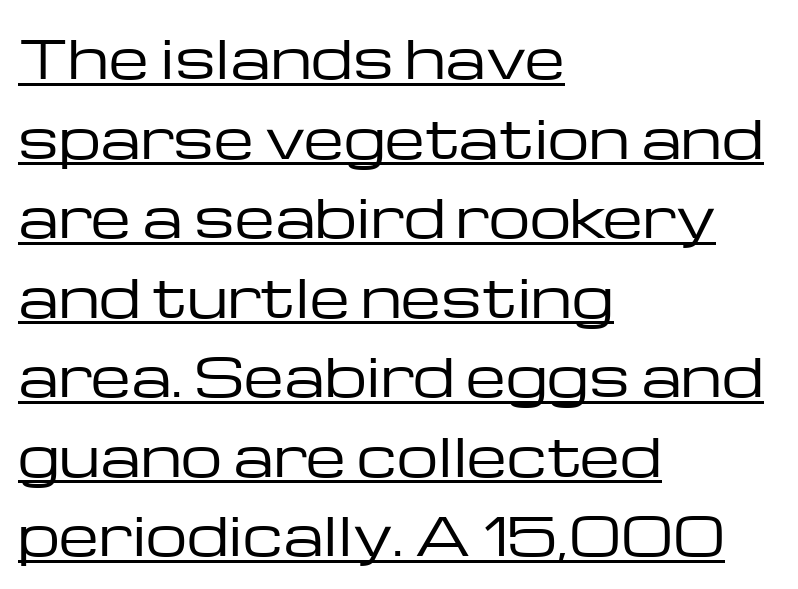
The image shows 52 px regular-weight, wide sans-serif type, upright; set left-aligned, normal line spacing (1.53x), normal letter spacing, underlined; low stroke contrast and a medium x-height.
